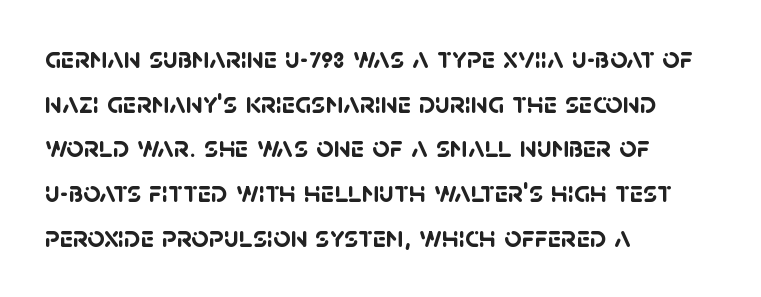
To sum up the face: it is a sans, with no serifs. A typesetter would call this leading conventional body-copy spacing. No extra tracking has been applied to these lines. Here the designer chose a conventional face with non-uniform glyph widths. Rule under the text: the space is simply empty.
